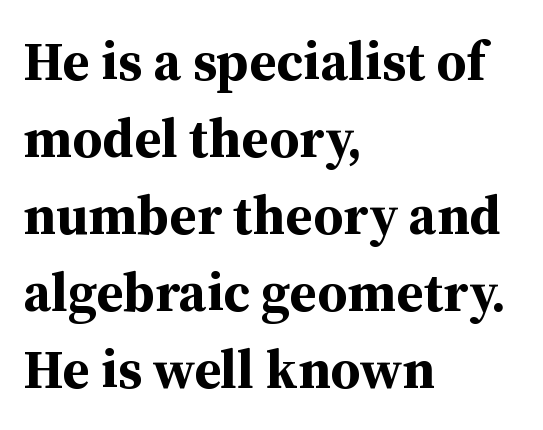
Q: Is the text bold? A: Yes.
Q: Is the text italic (slanted)? A: No, it is upright.
Q: Is the typeface a serif or a sans-serif typeface? A: Serif.
Q: Is the text underlined? A: No.
Q: How is the paragraph aligned? A: Left-aligned.
Q: Is the spacing between letters normal or unusually wide? A: Normal.
Q: Is the spacing between lines tight, normal or loose? A: Normal.
Q: Width (condensed, normal, or wide)? A: Normal.
Q: Stroke contrast? A: Medium.
Q: x-height? A: Medium.
Q: Monospaced? A: No.
